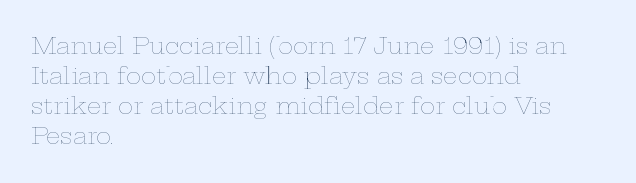
Q: Is the text bold? A: No.
Q: Is the text italic (slanted)? A: No, it is upright.
Q: Is the text underlined? A: No.
Q: How is the paragraph aligned? A: Left-aligned.
Q: Is the spacing between letters normal or unusually wide? A: Normal.
Q: Is the spacing between lines tight, normal or loose? A: Normal.
